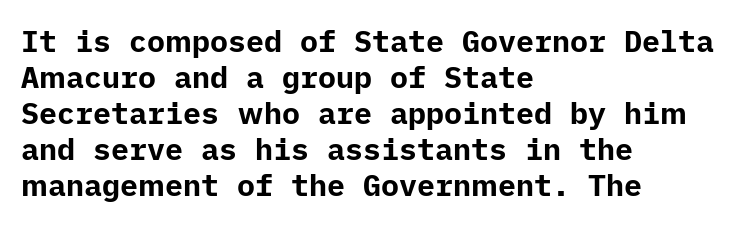
The image shows 30 px bold sans-serif type, upright; set left-aligned, line spacing 1.2x, normal letter spacing, not underlined; low stroke contrast and a medium x-height.
